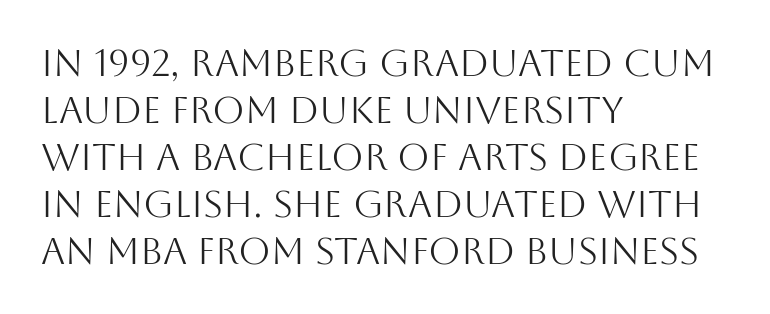
Q: Is the text bold? A: No.
Q: Is the text italic (slanted)? A: No, it is upright.
Q: Is the typeface a serif or a sans-serif typeface? A: Sans-serif.
Q: Is the text underlined? A: No.
Q: How is the paragraph aligned? A: Left-aligned.
Q: Is the spacing between letters normal or unusually wide? A: Normal.
Q: Is the spacing between lines tight, normal or loose? A: Normal.
Q: Width (condensed, normal, or wide)? A: Normal.
Q: Stroke contrast? A: Medium.
Q: x-height? A: Large.
Q: Monospaced? A: No.
